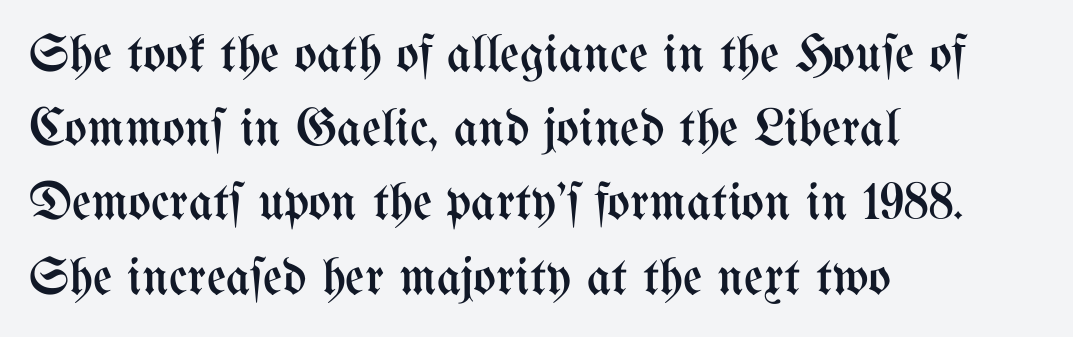
Q: Is the text bold? A: No.
Q: Is the text italic (slanted)? A: No, it is upright.
Q: Is the text underlined? A: No.
Q: How is the paragraph aligned? A: Left-aligned.
Q: Is the spacing between letters normal or unusually wide? A: Normal.
Q: Is the spacing between lines tight, normal or loose? A: Normal.
Q: Width (condensed, normal, or wide)? A: Condensed.
Q: Stroke contrast? A: Medium.
Q: x-height? A: Medium.
Q: Monospaced? A: No.
